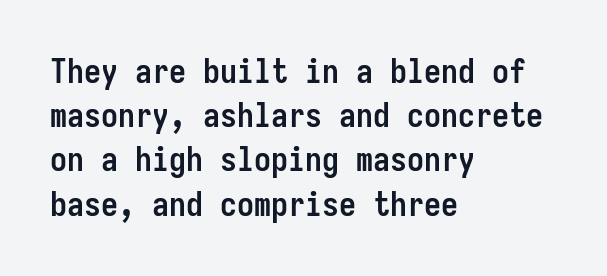
Grotesque or geometric, the face here clearly has no serifs. Fixed-width glyphs throughout — classic coding-font behaviour. Reading down the block, your eye returns to a fixed left position each line. Pretty heavy lettering here — definitely bold. Unlike italic type, these characters show no tilt at all. Regular leading.
